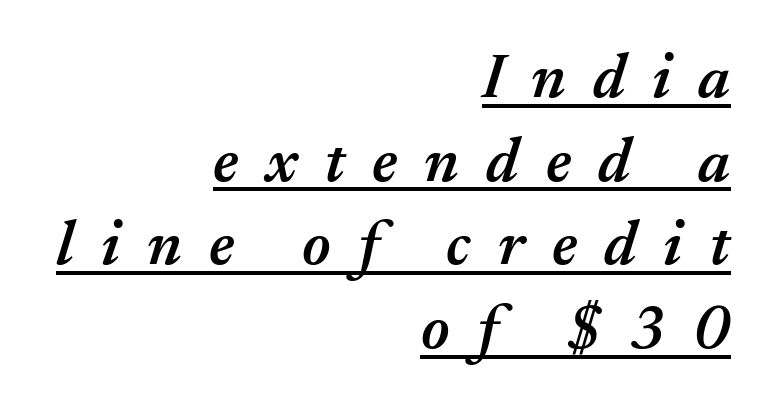
The sample's only ornament is a line tracing under the words. A typesetter would call this proportional, since set widths differ per character. The glyphs look as if they've been sheared to an angle. The tracking reads as deliberately expanded to a designer's eye. The strokes are fattened partway — semibold, not bold.
